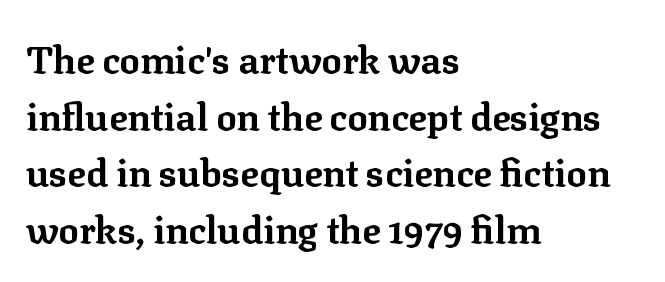
{"serif": "yes", "italic": "no", "bold": "yes", "weight": "bold", "width": "normal", "stroke_contrast": "low", "x_height": "medium", "monospaced": "no", "underline": "no", "align": "left", "line_spacing": "normal", "line_spacing_ratio": 1.49, "letter_spacing": "normal", "letter_spacing_em": 0.0, "glyph_px": 38}
